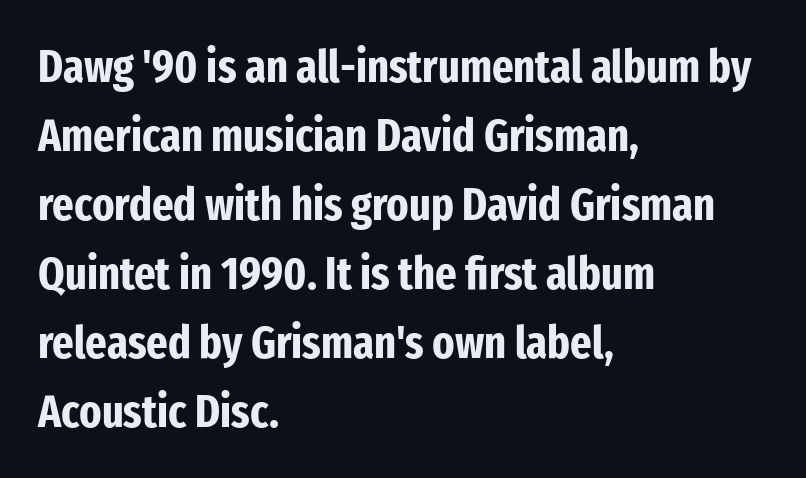
The image shows 46 px bold, condensed sans-serif type, upright; set left-aligned, normal line spacing (1.5x), normal letter spacing, not underlined; low stroke contrast and a medium x-height.
